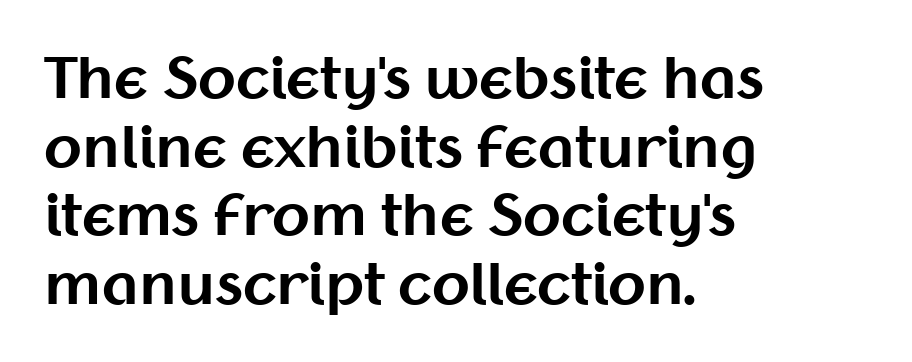
The image shows 55 px bold sans-serif type, upright; set left-aligned, normal line spacing (1.25x), normal letter spacing, not underlined; medium stroke contrast and a medium x-height.
